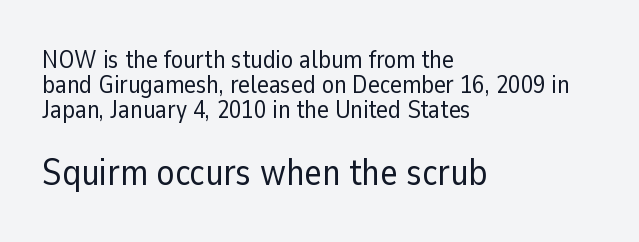
{"serif": "no", "italic": "no", "bold": "no", "weight": "regular", "width": "normal", "stroke_contrast": "low", "x_height": "medium", "monospaced": "no", "underline": "no", "align": "left", "line_spacing": "tight", "line_spacing_ratio": 1.01, "letter_spacing": "normal", "letter_spacing_em": 0.0, "larger_block": "second", "size_ratio": 1.48, "glyph_px": 37}
